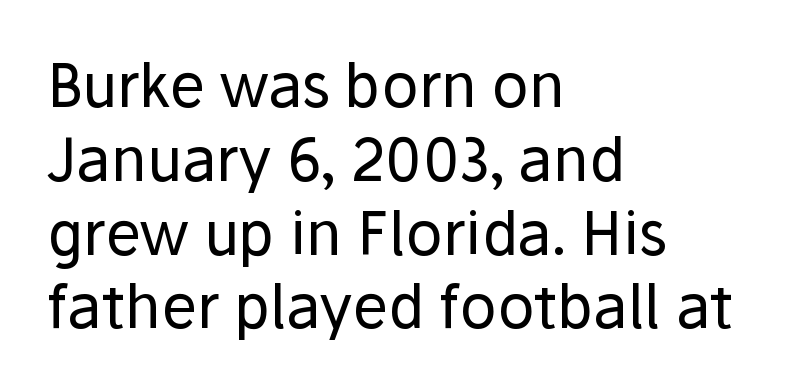
The image shows 60 px regular-weight sans-serif type, upright; set left-aligned, line spacing 1.23x, normal letter spacing, not underlined; low stroke contrast and a medium x-height.
